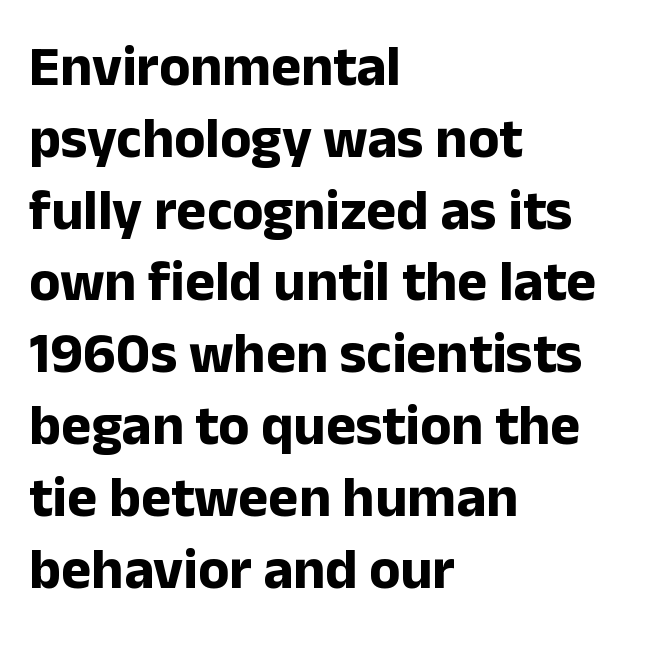
{"serif": "no", "italic": "no", "bold": "yes", "weight": "bold", "width": "normal", "stroke_contrast": "low", "x_height": "medium", "monospaced": "no", "underline": "no", "align": "left", "line_spacing": "normal", "line_spacing_ratio": 1.26, "letter_spacing": "normal", "letter_spacing_em": 0.0, "glyph_px": 57}
